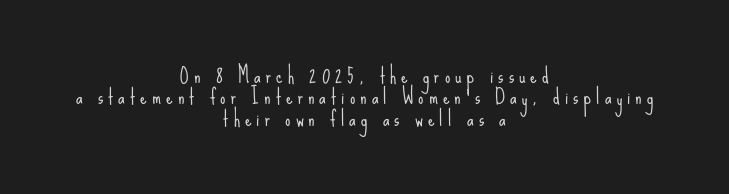
{"italic": "no", "bold": "no", "underline": "no", "align": "center", "line_spacing": "tight", "line_spacing_ratio": 1.02, "letter_spacing": "wide", "letter_spacing_em": 0.24, "glyph_px": 21}
